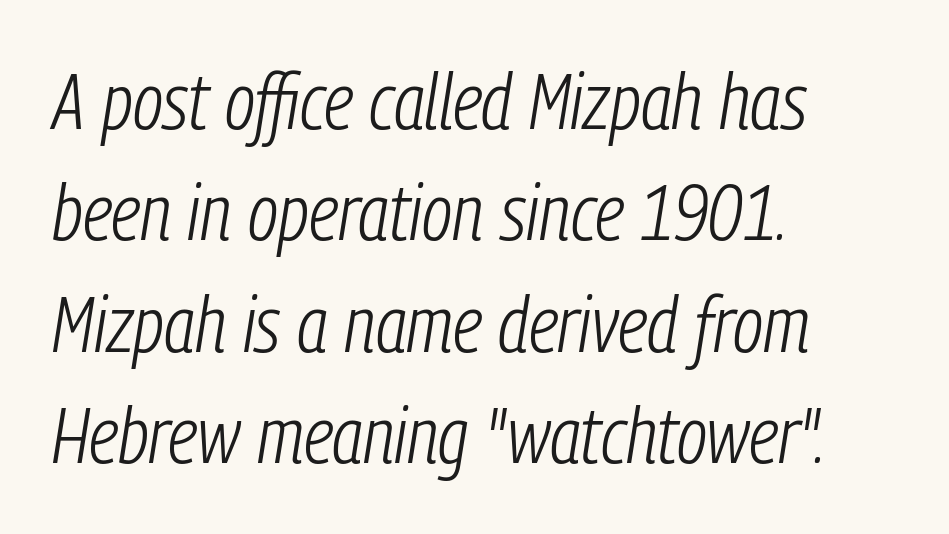
Q: Is the text bold? A: No.
Q: Is the text italic (slanted)? A: Yes, it leans right by about 9 degrees.
Q: Is the text underlined? A: No.
Q: How is the paragraph aligned? A: Left-aligned.
Q: Is the spacing between letters normal or unusually wide? A: Normal.
Q: Is the spacing between lines tight, normal or loose? A: Normal.
Q: Width (condensed, normal, or wide)? A: Condensed.
Q: Stroke contrast? A: Low.
Q: x-height? A: Medium.
Q: Monospaced? A: No.
